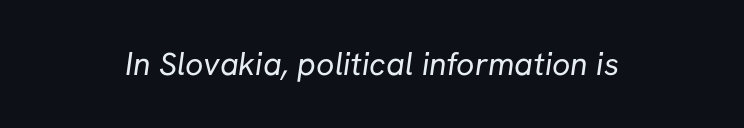
Q: Is the text bold? A: No.
Q: Is the typeface a serif or a sans-serif typeface? A: Sans-serif.
Q: Is the text underlined? A: No.
Q: How is the paragraph aligned? A: Centered.
Q: Is the spacing between letters normal or unusually wide? A: Normal.
Q: Width (condensed, normal, or wide)? A: Normal.
Q: Stroke contrast? A: Low.
Q: x-height? A: Medium.
Q: Monospaced? A: No.
